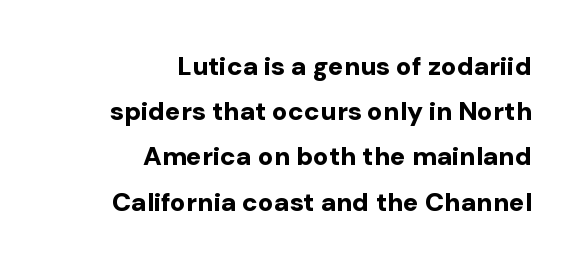
{"italic": "no", "bold": "yes", "underline": "no", "align": "right", "line_spacing_ratio": 1.74, "letter_spacing": "normal", "letter_spacing_em": 0.0, "glyph_px": 26}
